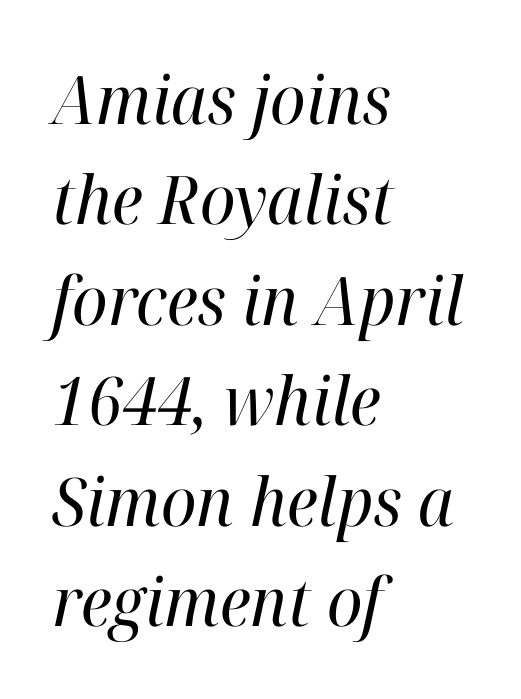
Is the type heavy? It reads as light-to-regular instead. Look at the tracking — it's just the regular setting, nothing added. A serif font was chosen for this passage. The passage shown is typed in a proportional face where columns would drift. The area under the type is left untouched. Slant detected: the letters are inclined.
